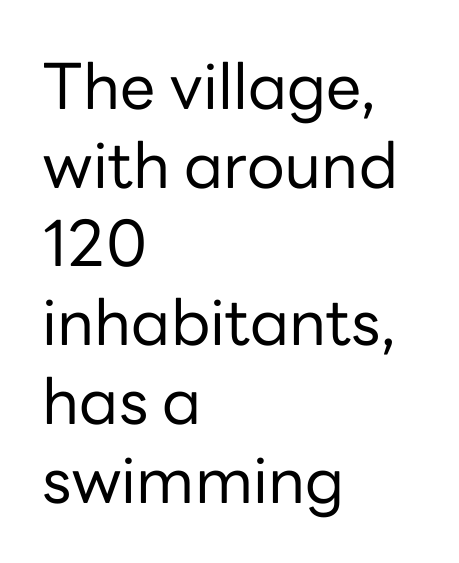
Check the space under the baseline: it is left empty. Stems here are at most as thick as an everyday book face. Italic? Not at all — the glyphs are vertical. Vertically, the passage feels balanced, rows spaced as you'd expect. Stroke terminals: plain, sans-serif.
